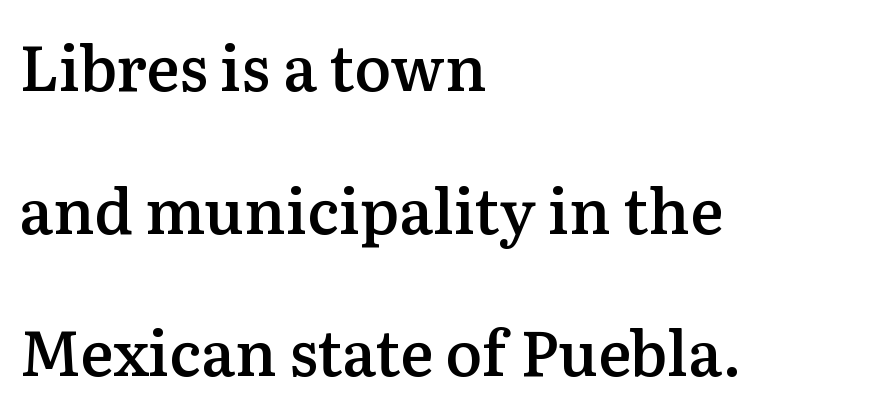
Q: Is the text bold? A: Semi-bold.
Q: Is the text italic (slanted)? A: No, it is upright.
Q: Is the typeface a serif or a sans-serif typeface? A: Serif.
Q: Is the text underlined? A: No.
Q: How is the paragraph aligned? A: Left-aligned.
Q: Is the spacing between letters normal or unusually wide? A: Normal.
Q: Is the spacing between lines tight, normal or loose? A: Loose.
Q: Width (condensed, normal, or wide)? A: Normal.
Q: Stroke contrast? A: Medium.
Q: x-height? A: Medium.
Q: Monospaced? A: No.
